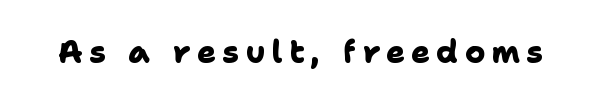
{"serif": "no", "bold": "yes", "weight": "heavy", "width": "normal", "stroke_contrast": "low", "x_height": "medium", "monospaced": "no", "underline": "no", "letter_spacing": "wide", "letter_spacing_em": 0.2, "glyph_px": 31}
